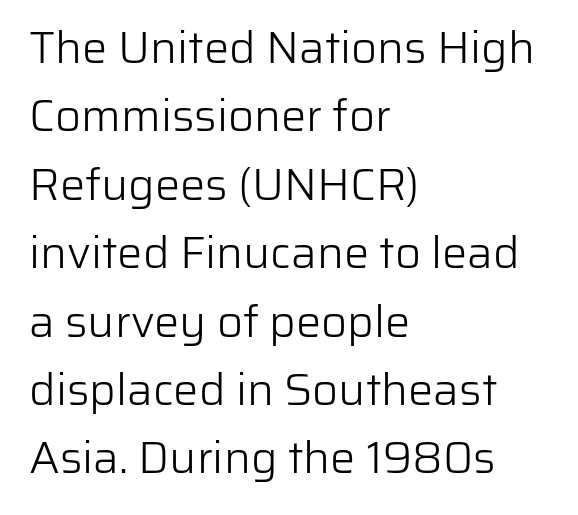
{"serif": "no", "italic": "no", "bold": "no", "weight": "light", "width": "normal", "stroke_contrast": "low", "x_height": "medium", "monospaced": "no", "underline": "no", "align": "left", "line_spacing": "normal", "line_spacing_ratio": 1.52, "letter_spacing": "normal", "letter_spacing_em": 0.0, "glyph_px": 45}
